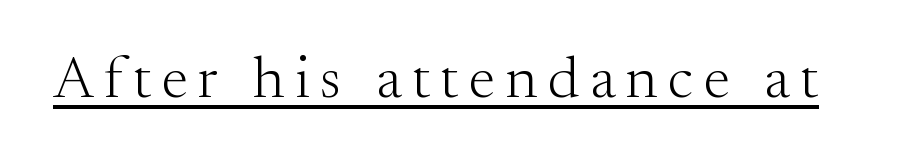
Q: Is the text bold? A: No.
Q: Is the text italic (slanted)? A: No, it is upright.
Q: Is the typeface a serif or a sans-serif typeface? A: Serif.
Q: Is the text underlined? A: Yes.
Q: Width (condensed, normal, or wide)? A: Normal.
Q: Stroke contrast? A: Medium.
Q: x-height? A: Small.
Q: Monospaced? A: No.
